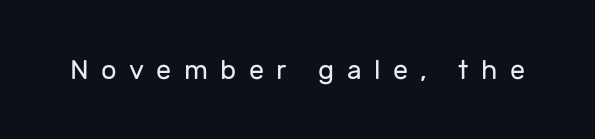
{"italic": "no", "bold": "no", "underline": "no", "letter_spacing": "wide", "letter_spacing_em": 0.46, "glyph_px": 27}
